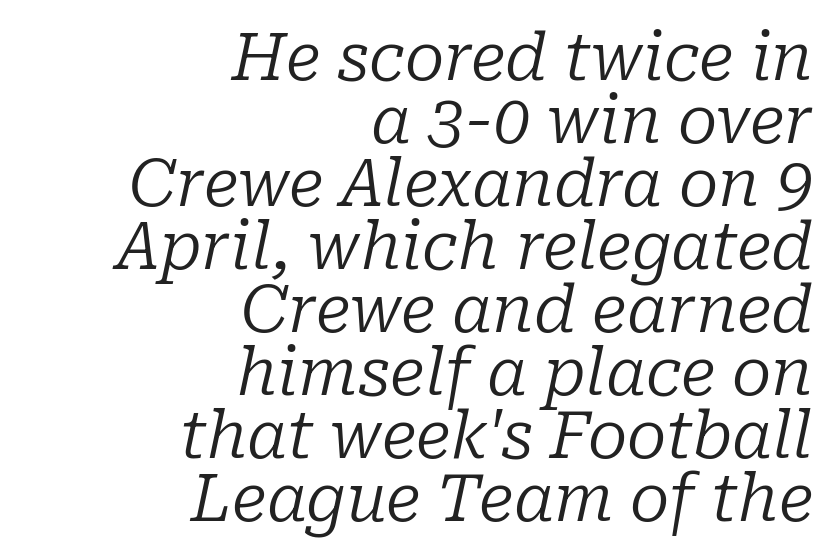
Serif or sans? Serif — the stroke terminals have little feet. Observe the ordinary spacing: letters are neighbours, not strangers. In CSS terms this would be text-align: right. The rendering uses natural spacing where letterforms have individual widths. Weight: not bold — regular or lighter.
